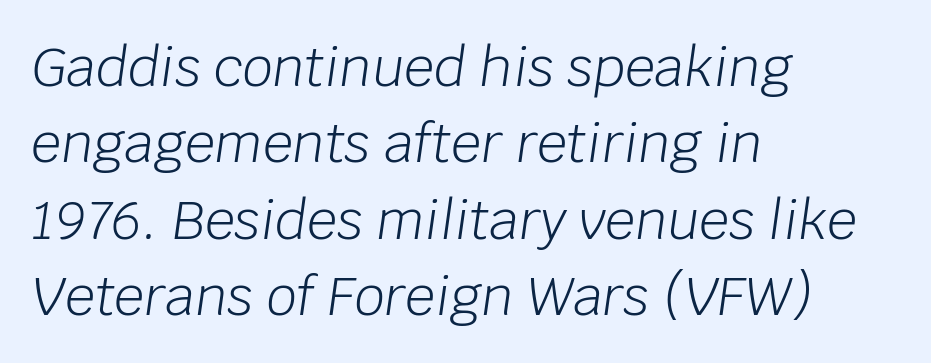
The image shows 53 px light type, italic (leaning right); set left-aligned, normal line spacing (1.44x), normal letter spacing, not underlined; low stroke contrast and a large x-height.
